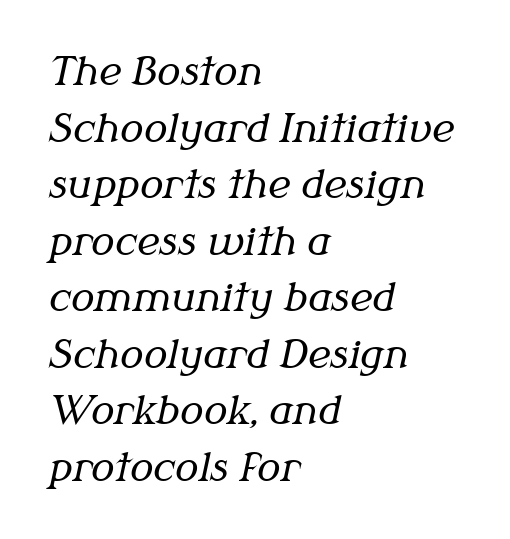
Q: Is the text bold? A: No.
Q: Is the text italic (slanted)? A: Yes, it leans right by about 12 degrees.
Q: Is the typeface a serif or a sans-serif typeface? A: Serif.
Q: Is the text underlined? A: No.
Q: How is the paragraph aligned? A: Left-aligned.
Q: Is the spacing between letters normal or unusually wide? A: Normal.
Q: Is the spacing between lines tight, normal or loose? A: Normal.
Q: Width (condensed, normal, or wide)? A: Normal.
Q: Stroke contrast? A: Medium.
Q: x-height? A: Medium.
Q: Monospaced? A: No.
